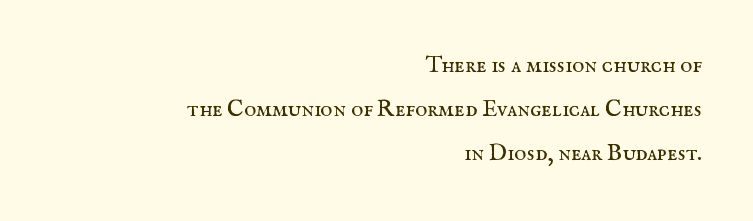
{"italic": "no", "bold": "no", "underline": "no", "align": "right", "line_spacing": "loose", "line_spacing_ratio": 1.92, "letter_spacing": "normal", "letter_spacing_em": 0.0, "glyph_px": 23}
